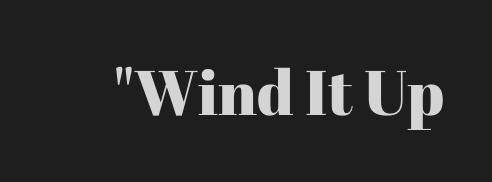
The image shows 63 px serif type, upright; set normal letter spacing, not underlined; high stroke contrast and a medium x-height.
